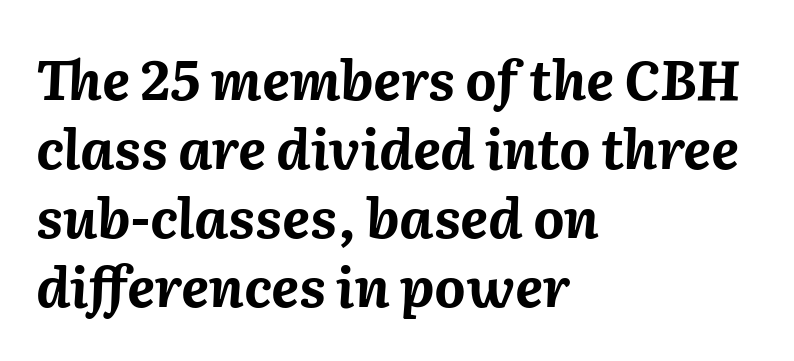
Characters are canted at an angle relative to the baseline's perpendicular. Reading down the block, your eye returns to a fixed left position each line. Glyph-to-glyph distance matches everyday printed text. Honestly, the row spacing looks completely unremarkable.
